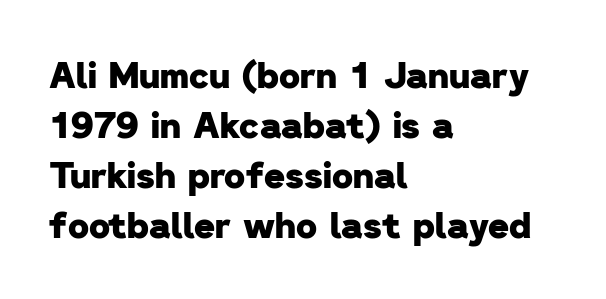
{"serif": "no", "bold": "yes", "weight": "heavy", "width": "normal", "stroke_contrast": "low", "x_height": "medium", "monospaced": "no", "underline": "no", "align": "left", "line_spacing": "normal", "line_spacing_ratio": 1.39, "letter_spacing": "normal", "letter_spacing_em": 0.0, "glyph_px": 36}
